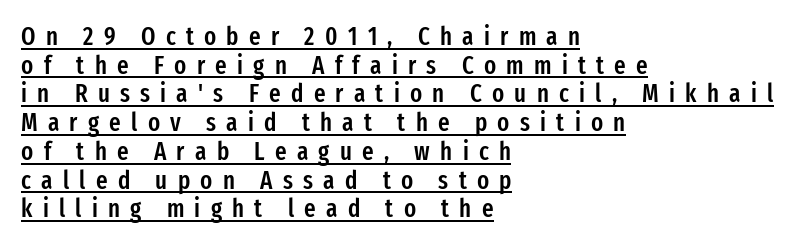
{"italic": "no", "bold": "semi", "underline": "yes", "align": "left", "line_spacing": "tight", "line_spacing_ratio": 1.15, "letter_spacing": "wide", "letter_spacing_em": 0.41, "glyph_px": 25}
